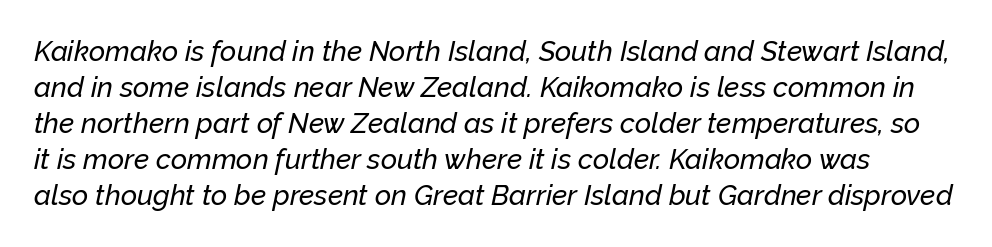
The image shows 28 px text type, italic (leaning right); set normal line spacing (1.29x), normal letter spacing, not underlined; low stroke contrast and a medium x-height.
